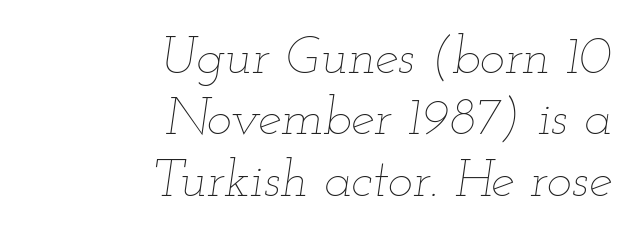
{"italic": "yes", "lean": "right", "slant_degrees": 12, "bold": "no", "weight": "thin", "width": "wide", "stroke_contrast": "low", "x_height": "small", "monospaced": "no", "underline": "no", "align": "right", "line_spacing_ratio": 1.16, "letter_spacing": "normal", "letter_spacing_em": 0.0, "glyph_px": 53}
